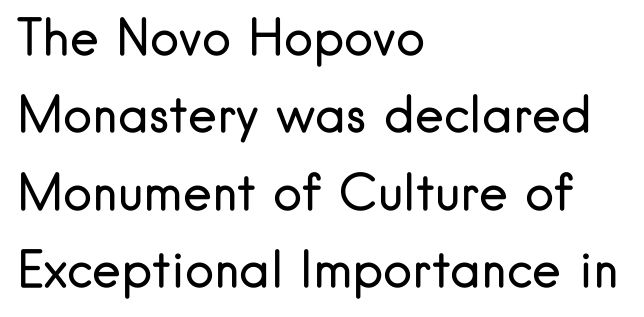
The image shows 49 px regular-weight sans-serif type, upright; set left-aligned, normal line spacing (1.58x), normal letter spacing, not underlined; low stroke contrast and a small x-height.
